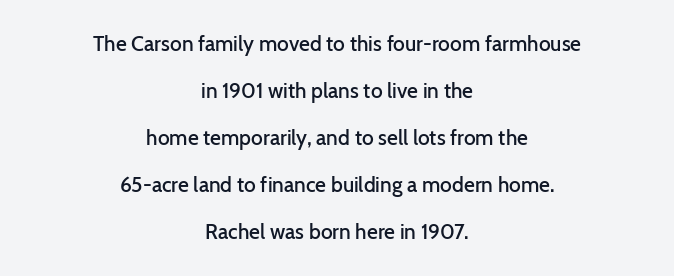
Q: Is the text bold? A: Semi-bold.
Q: Is the text italic (slanted)? A: No, it is upright.
Q: Is the text underlined? A: No.
Q: How is the paragraph aligned? A: Centered.
Q: Is the spacing between letters normal or unusually wide? A: Normal.
Q: Is the spacing between lines tight, normal or loose? A: Loose.
